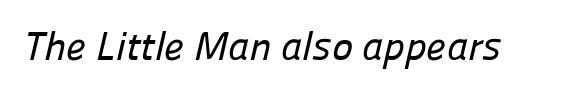
The image shows 40 px sans-serif type; set normal letter spacing, not underlined; low stroke contrast and a medium x-height.
